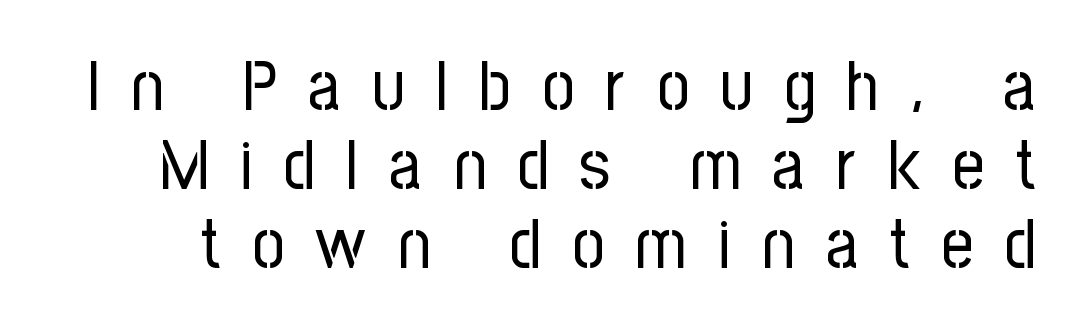
Q: Is the text bold? A: No.
Q: Is the text italic (slanted)? A: No, it is upright.
Q: Is the typeface a serif or a sans-serif typeface? A: Sans-serif.
Q: Is the text underlined? A: No.
Q: Is the spacing between letters normal or unusually wide? A: Unusually wide.
Q: Is the spacing between lines tight, normal or loose? A: Tight.
Q: Width (condensed, normal, or wide)? A: Condensed.
Q: Stroke contrast? A: Low.
Q: x-height? A: Medium.
Q: Monospaced? A: No.
